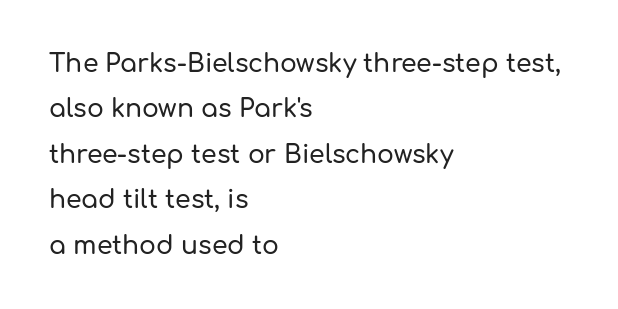
A clean baseline with only descenders dipping below it. A classic flush-left, rag-right setting is used for this passage. The horizontal fit of the characters is conventional and even. If you drew a line through each stem, it would be perfectly vertical.
